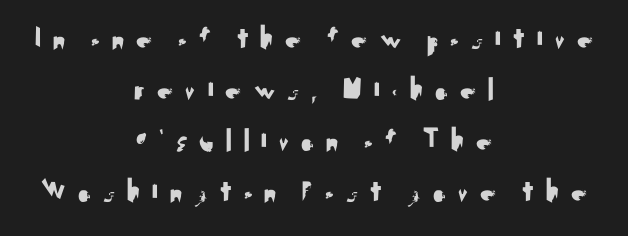
I'd call this a sans setting — the letters go barefoot. The lines sit at an ordinary, default distance from one another. Underlining? Definitely not there. Look at the tracking — it's clearly loosened, letters drifting apart.
